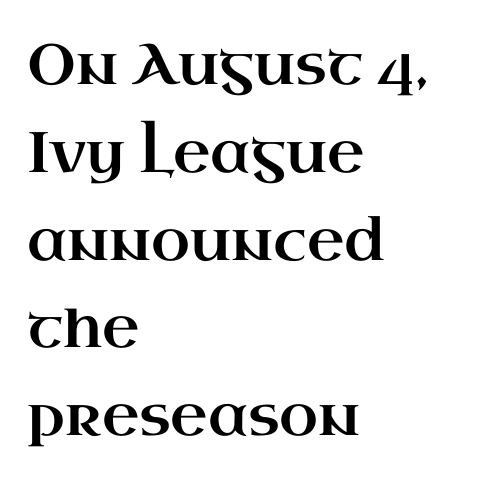
The image shows 57 px wide serif type, upright; set left-aligned, normal line spacing (1.54x), normal letter spacing, not underlined; high stroke contrast and a small x-height.
